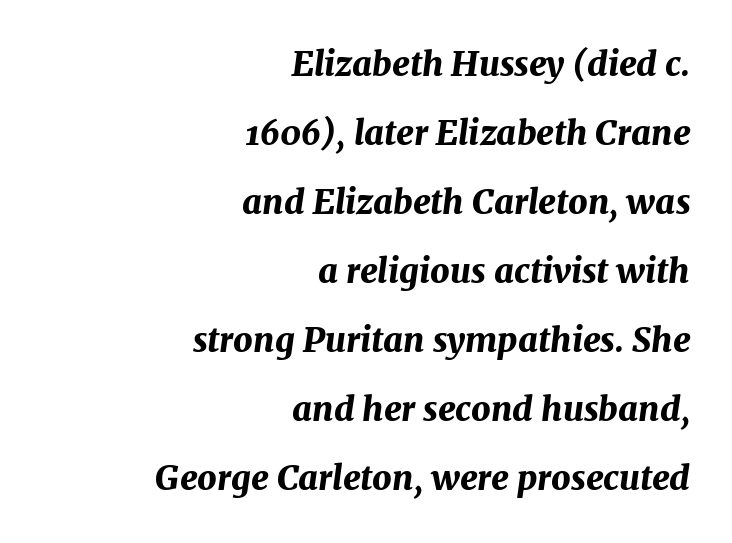
Q: Is the text bold? A: Yes.
Q: Is the text italic (slanted)? A: Yes, it leans right by about 7 degrees.
Q: Is the text underlined? A: No.
Q: How is the paragraph aligned? A: Right-aligned.
Q: Is the spacing between letters normal or unusually wide? A: Normal.
Q: Is the spacing between lines tight, normal or loose? A: Loose.
Q: Width (condensed, normal, or wide)? A: Normal.
Q: Stroke contrast? A: Medium.
Q: x-height? A: Medium.
Q: Monospaced? A: No.
